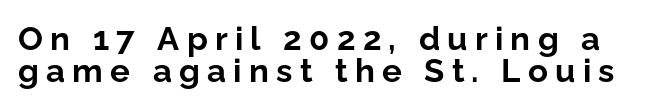
The image shows 33 px bold sans-serif type, upright; set tight line spacing (0.98x), unusually wide letter spacing (+0.22 em), not underlined; low stroke contrast and a medium x-height.
